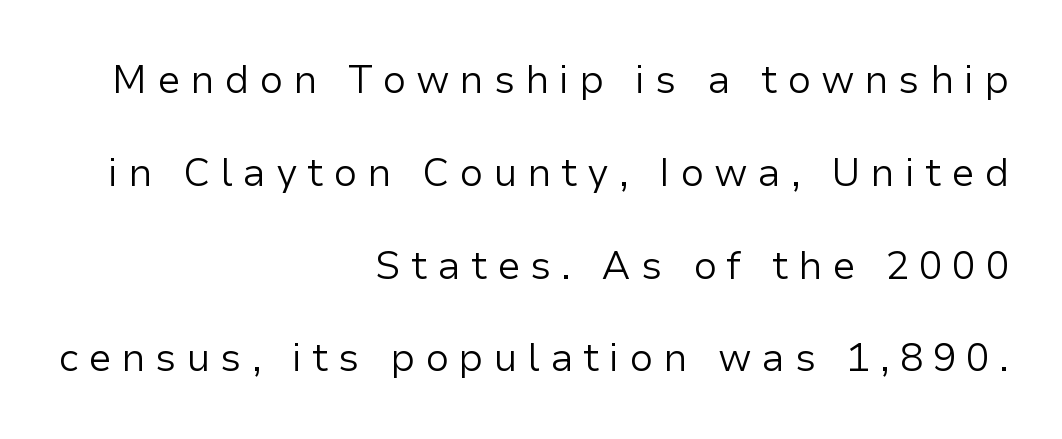
Do the characters align in a grid? No, the font is proportional. Words appear elongated and porous because spacing is wide. The text was rendered using a sans face with plain stroke endings. The gap between lines stays unmarked.
